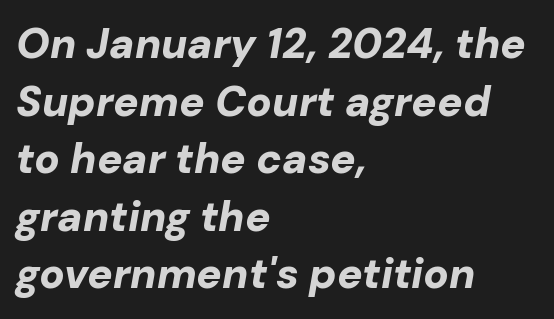
{"italic": "yes", "lean": "right", "slant_degrees": 10, "bold": "yes", "weight": "bold", "width": "normal", "stroke_contrast": "low", "x_height": "medium", "monospaced": "no", "underline": "no", "align": "left", "line_spacing": "normal", "line_spacing_ratio": 1.37, "letter_spacing": "normal", "letter_spacing_em": 0.0, "glyph_px": 42}
